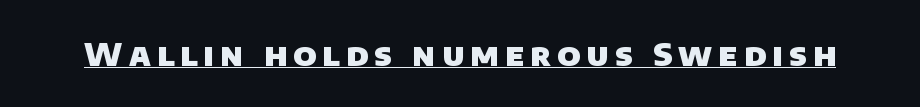
Q: Is the text bold? A: Yes.
Q: Is the typeface a serif or a sans-serif typeface? A: Sans-serif.
Q: Is the text underlined? A: Yes.
Q: Width (condensed, normal, or wide)? A: Normal.
Q: Stroke contrast? A: Low.
Q: x-height? A: Large.
Q: Monospaced? A: No.
